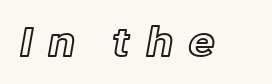
The image shows 40 px text type; set unusually wide letter spacing (+0.37 em), not underlined; a medium x-height.
